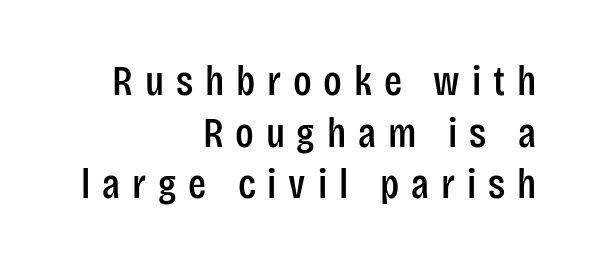
The image shows 42 px condensed sans-serif type, upright; set right-aligned, line spacing 1.23x, unusually wide letter spacing (+0.28 em), not underlined; low stroke contrast and a large x-height.
